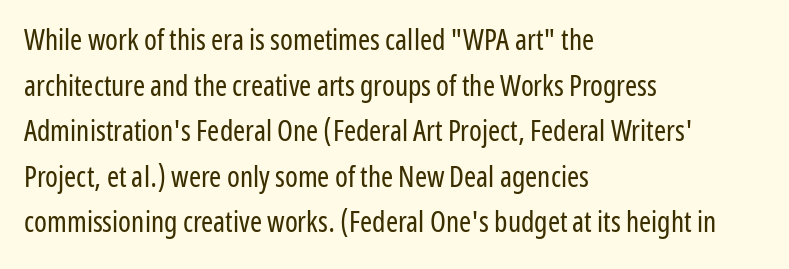
The image shows 29 px regular-weight, condensed sans-serif type, upright; set left-aligned, normal line spacing (1.57x), normal letter spacing, not underlined; low stroke contrast and a medium x-height.
